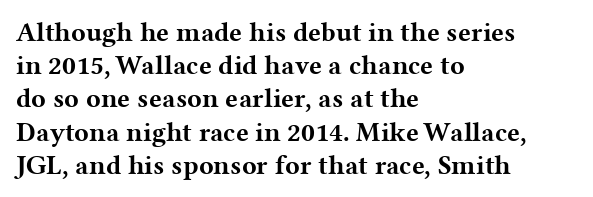
Q: Is the text bold? A: Yes.
Q: Is the text italic (slanted)? A: No, it is upright.
Q: Is the text underlined? A: No.
Q: How is the paragraph aligned? A: Left-aligned.
Q: Is the spacing between letters normal or unusually wide? A: Normal.
